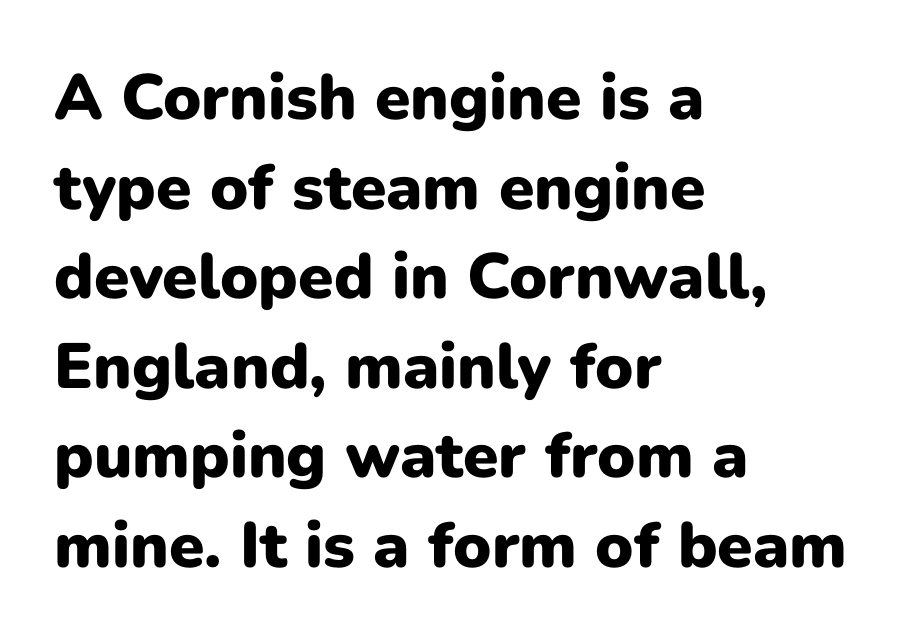
{"serif": "no", "italic": "no", "bold": "yes", "weight": "heavy", "width": "normal", "stroke_contrast": "low", "x_height": "medium", "monospaced": "no", "underline": "no", "align": "left", "line_spacing": "normal", "line_spacing_ratio": 1.4, "letter_spacing": "normal", "letter_spacing_em": 0.0, "glyph_px": 64}
